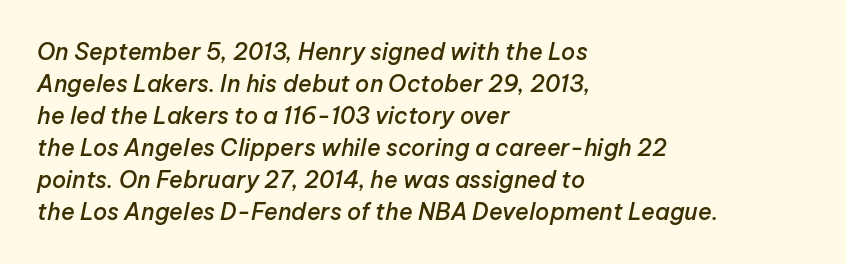
Casual observation: everything's shoved over to the left. Any mark beneath the type? The region is blank. The type is set solid horizontally, with unmodified tracking. Rendered with sloped, italic letterforms.
